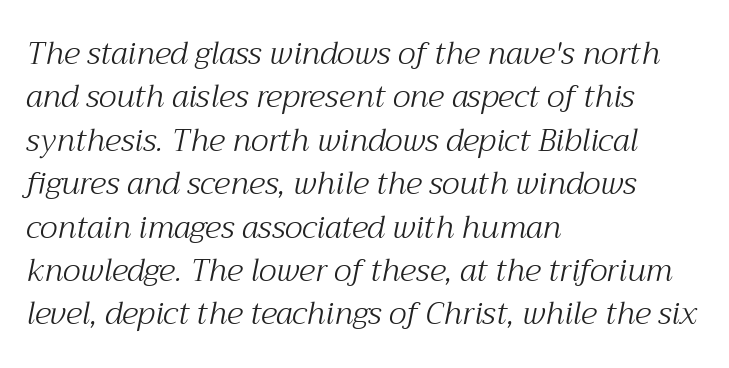
The image shows 31 px light serif type, italic (leaning right); set left-aligned, normal line spacing (1.4x), normal letter spacing, not underlined; medium stroke contrast and a medium x-height.
